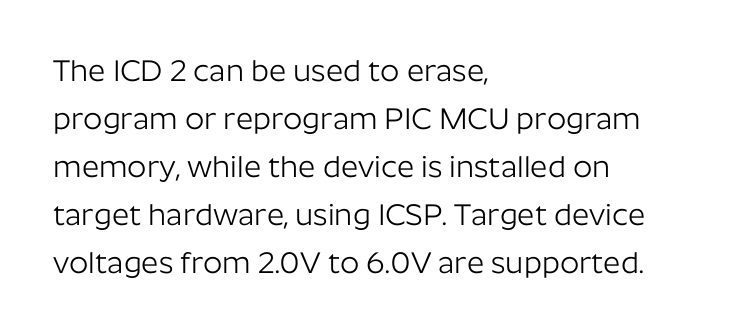
The image shows 30 px light sans-serif type, upright; set left-aligned, normal line spacing (1.6x), normal letter spacing, not underlined; low stroke contrast and a medium x-height.
